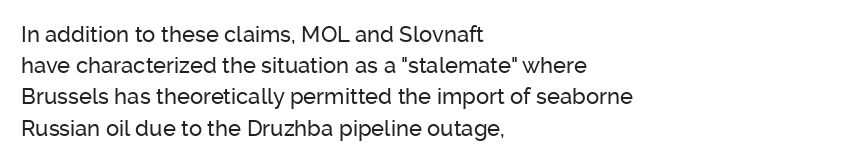
The image shows 22 px text type, upright; set left-aligned, normal line spacing (1.42x), normal letter spacing, not underlined.
